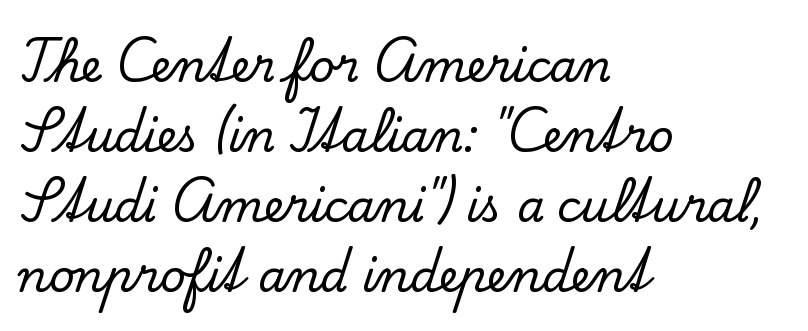
{"serif": "yes", "width": "normal", "stroke_contrast": "low", "x_height": "small", "monospaced": "no", "underline": "no", "align": "left", "line_spacing": "normal", "line_spacing_ratio": 1.59, "letter_spacing": "normal", "letter_spacing_em": 0.0, "glyph_px": 44}
